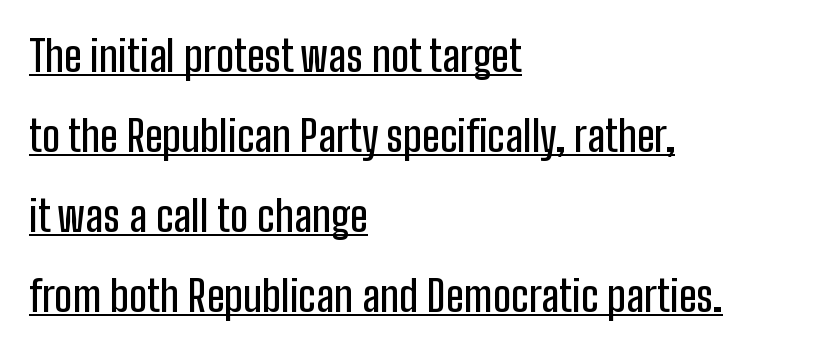
{"serif": "no", "italic": "no", "width": "condensed", "stroke_contrast": "low", "x_height": "medium", "monospaced": "no", "underline": "yes", "align": "left", "line_spacing_ratio": 1.86, "letter_spacing": "normal", "letter_spacing_em": 0.0, "glyph_px": 43}
